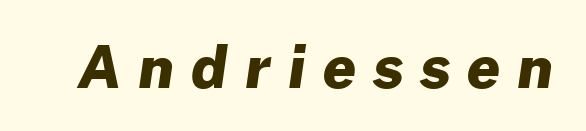
Bare-footed words on every line. Compared with typical body copy, the letter spacing here is much looser. Is the type bold? Yes — the strokes are clearly thick and heavy. This is sans-serif lettering, the kind often seen on screens and signage. Here the designer chose a conventional face with non-uniform glyph widths.
